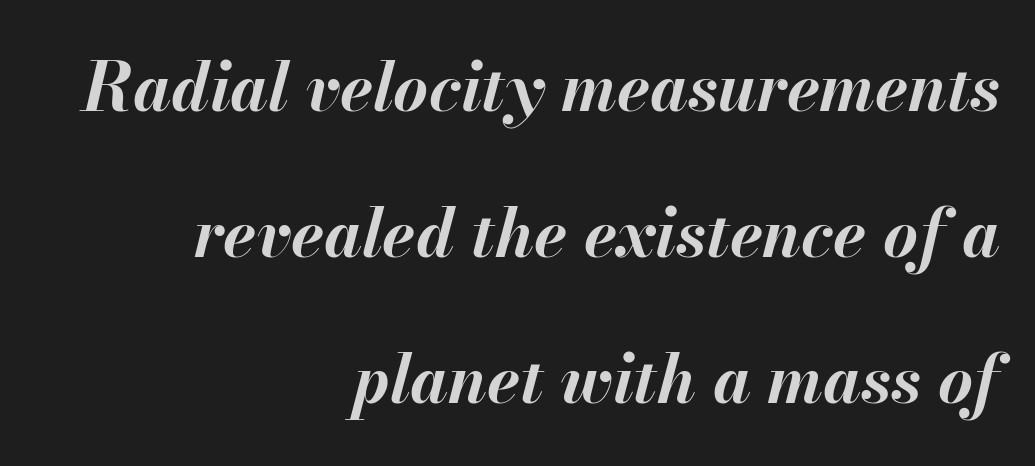
{"italic": "yes", "lean": "right", "slant_degrees": 13, "bold": "yes", "weight": "bold", "width": "normal", "stroke_contrast": "medium", "x_height": "small", "monospaced": "no", "underline": "no", "align": "right", "line_spacing": "loose", "line_spacing_ratio": 2.18, "letter_spacing": "normal", "letter_spacing_em": 0.0, "glyph_px": 67}
